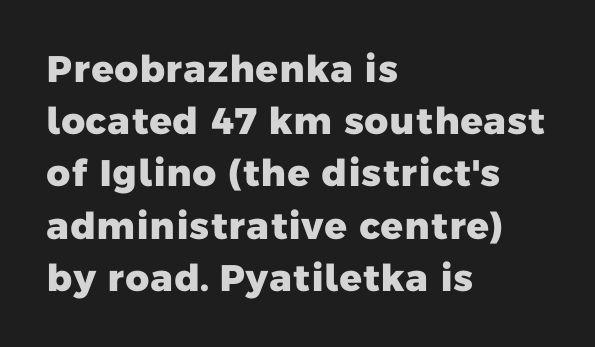
The image shows 37 px heavy sans-serif type; set left-aligned, normal line spacing (1.41x), normal letter spacing, not underlined; low stroke contrast and a medium x-height.
